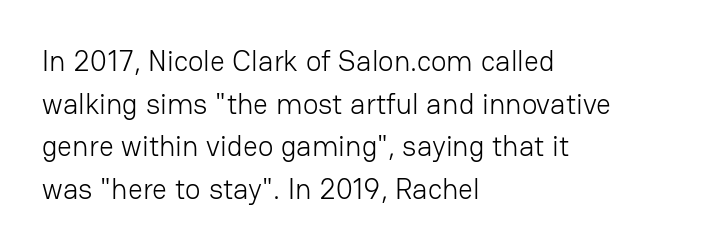
{"serif": "no", "italic": "no", "bold": "no", "weight": "light", "width": "normal", "stroke_contrast": "low", "x_height": "medium", "monospaced": "no", "underline": "no", "align": "left", "line_spacing": "normal", "line_spacing_ratio": 1.47, "letter_spacing": "normal", "letter_spacing_em": 0.0, "glyph_px": 29}
